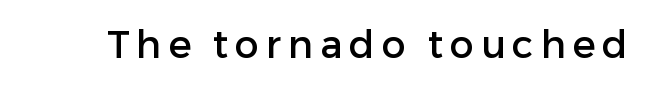
The image shows 38 px sans-serif type, upright; set not underlined; low stroke contrast and a medium x-height.
